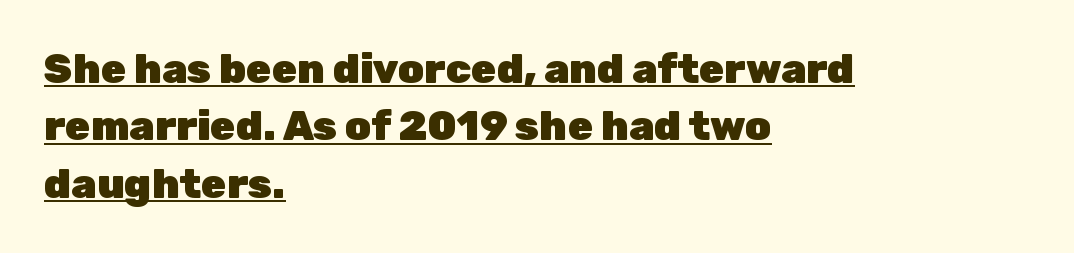
Every row of glyphs begins at an identical x-position on the left. Normally led — the rows are evenly, conventionally spaced. Here the designer chose a conventional face with non-uniform glyph widths. Chunky letters — that's bold for sure. This rendering features underlined lettering. Is the letter spacing exaggerated? No — it looks like the ordinary default.
